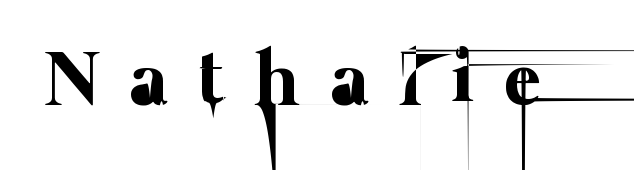
Q: Is the text bold? A: No.
Q: Is the text underlined? A: No.
Q: Is the spacing between letters normal or unusually wide? A: Unusually wide.
Q: Width (condensed, normal, or wide)? A: Normal.
Q: Stroke contrast? A: Low.
Q: x-height? A: Medium.
Q: Monospaced? A: No.
